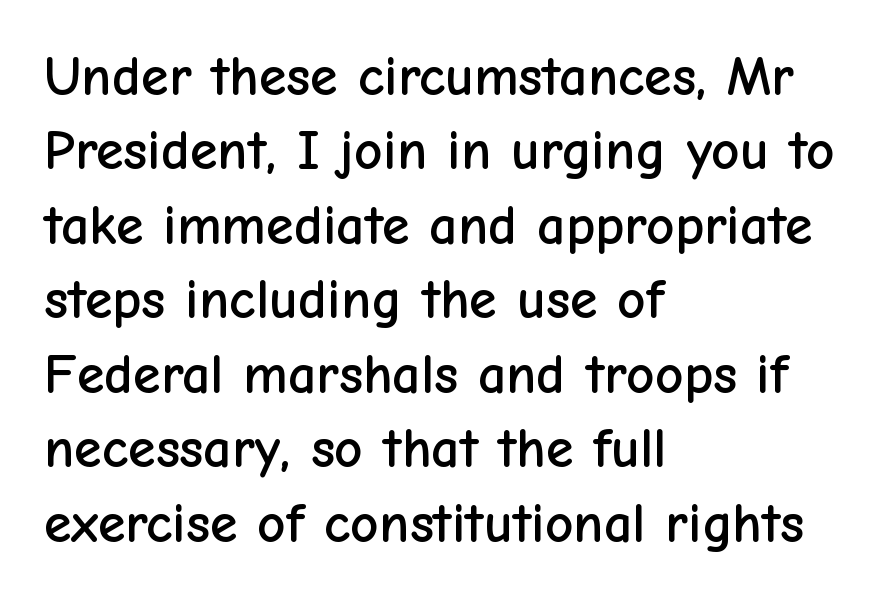
The image shows 56 px sans-serif type, upright; set left-aligned, normal line spacing (1.33x), normal letter spacing, not underlined; low stroke contrast and a medium x-height.
